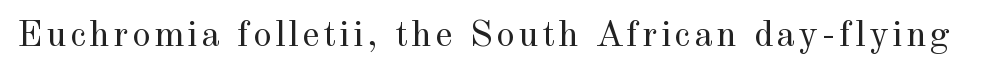
The image shows 37 px regular-weight serif type, upright; set not underlined; a small x-height.
